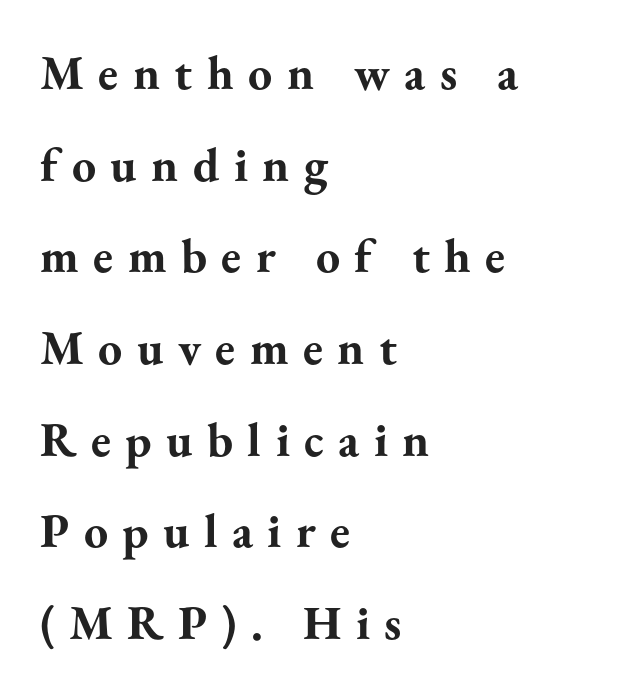
Q: Is the text bold? A: Yes.
Q: Is the text italic (slanted)? A: No, it is upright.
Q: Is the typeface a serif or a sans-serif typeface? A: Serif.
Q: Is the text underlined? A: No.
Q: How is the paragraph aligned? A: Left-aligned.
Q: Is the spacing between letters normal or unusually wide? A: Unusually wide.
Q: Is the spacing between lines tight, normal or loose? A: Loose.
Q: Width (condensed, normal, or wide)? A: Normal.
Q: Stroke contrast? A: Medium.
Q: x-height? A: Small.
Q: Monospaced? A: No.
